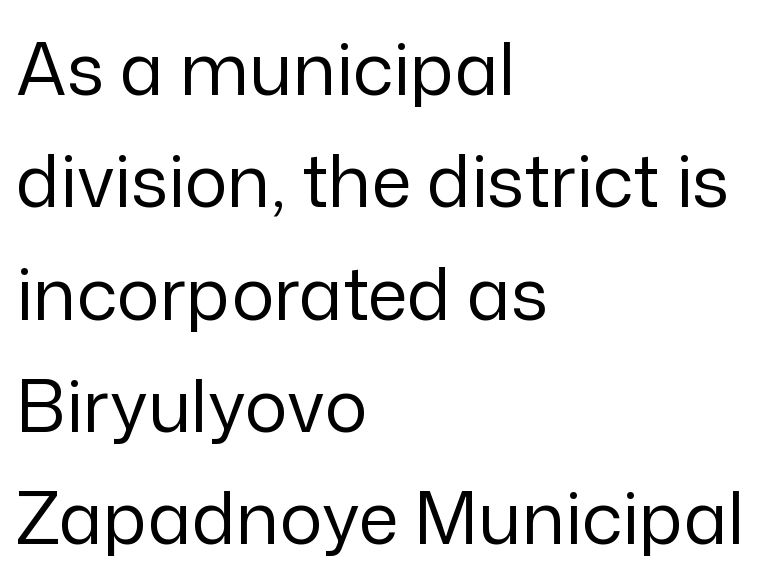
{"serif": "no", "italic": "no", "bold": "no", "weight": "regular", "width": "normal", "stroke_contrast": "low", "x_height": "medium", "monospaced": "no", "underline": "no", "align": "left", "line_spacing": "normal", "line_spacing_ratio": 1.56, "letter_spacing": "normal", "letter_spacing_em": 0.0, "glyph_px": 72}
